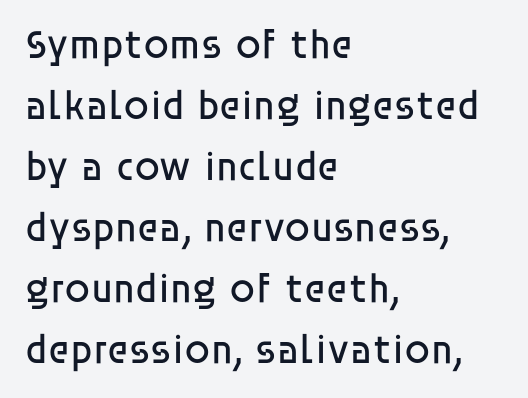
Q: Is the text bold? A: No.
Q: Is the text italic (slanted)? A: No, it is upright.
Q: Is the typeface a serif or a sans-serif typeface? A: Sans-serif.
Q: Is the text underlined? A: No.
Q: How is the paragraph aligned? A: Left-aligned.
Q: Is the spacing between letters normal or unusually wide? A: Normal.
Q: Is the spacing between lines tight, normal or loose? A: Normal.
Q: Width (condensed, normal, or wide)? A: Normal.
Q: Stroke contrast? A: Low.
Q: x-height? A: Large.
Q: Monospaced? A: No.
